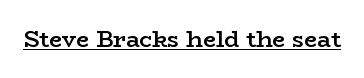
Q: Is the text bold? A: Semi-bold.
Q: Is the text italic (slanted)? A: No, it is upright.
Q: Is the text underlined? A: Yes.
Q: Is the spacing between letters normal or unusually wide? A: Normal.
